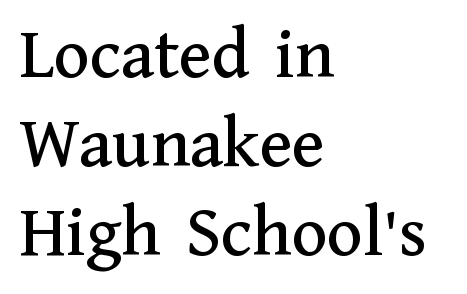
The image shows 74 px serif type, upright; set left-aligned, line spacing 1.2x, normal letter spacing, not underlined; medium stroke contrast and a medium x-height.
